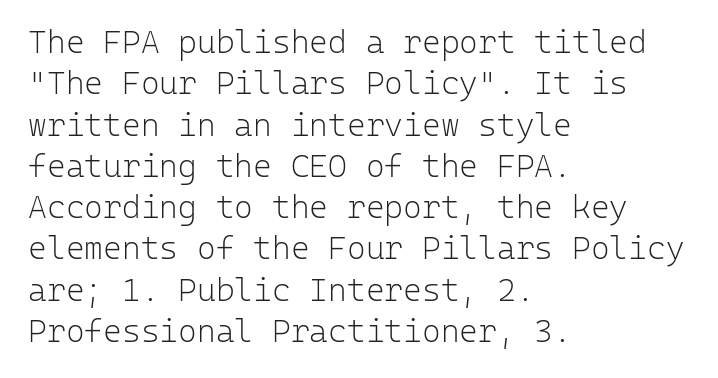
{"serif": "no", "italic": "no", "bold": "no", "weight": "light", "width": "normal", "stroke_contrast": "low", "x_height": "medium", "monospaced": "yes", "underline": "no", "align": "left", "line_spacing": "normal", "line_spacing_ratio": 1.29, "letter_spacing": "normal", "letter_spacing_em": 0.0, "glyph_px": 32}
